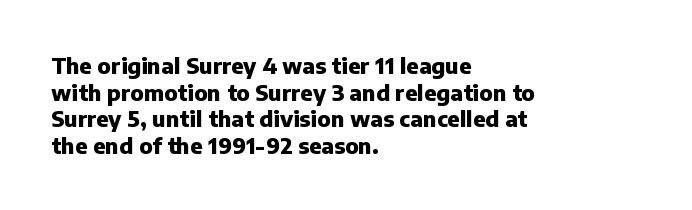
The image shows 22 px bold type, upright; set left-aligned, line spacing 1.21x, normal letter spacing, not underlined.
